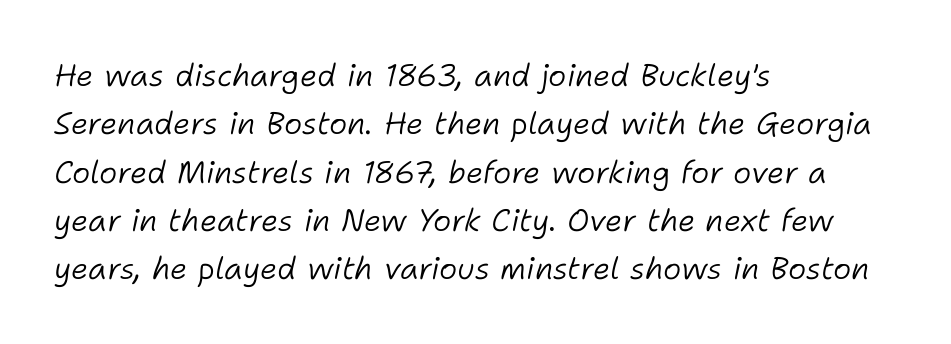
Leading matches the norm, producing a regular column. Would a proofreader flag this as italicized? Yes. No heavy texture on the line: the type isn't bold. Do the characters align in a grid? No, the font is proportional.
